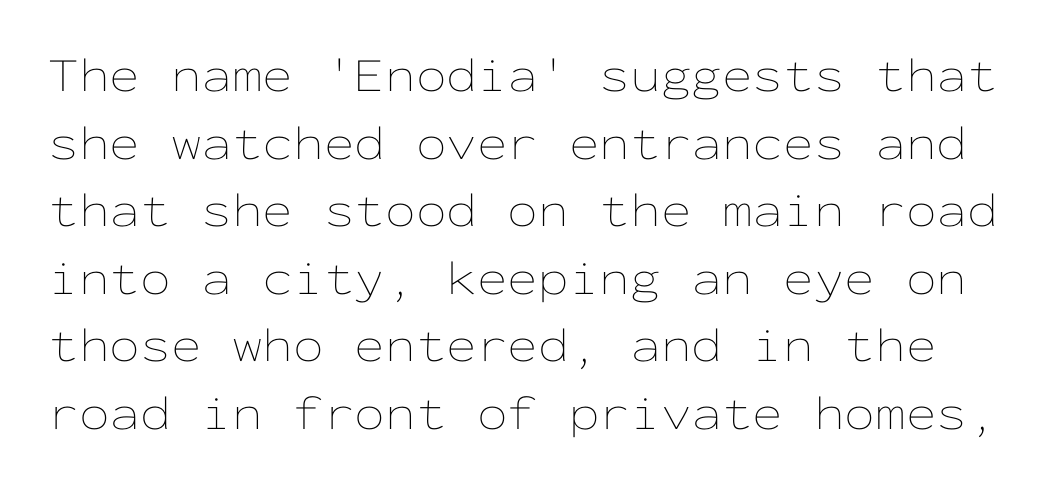
{"italic": "no", "bold": "no", "weight": "thin", "width": "wide", "stroke_contrast": "low", "x_height": "medium", "monospaced": "yes", "underline": "no", "line_spacing": "normal", "line_spacing_ratio": 1.38, "letter_spacing": "normal", "letter_spacing_em": 0.0, "glyph_px": 49}
